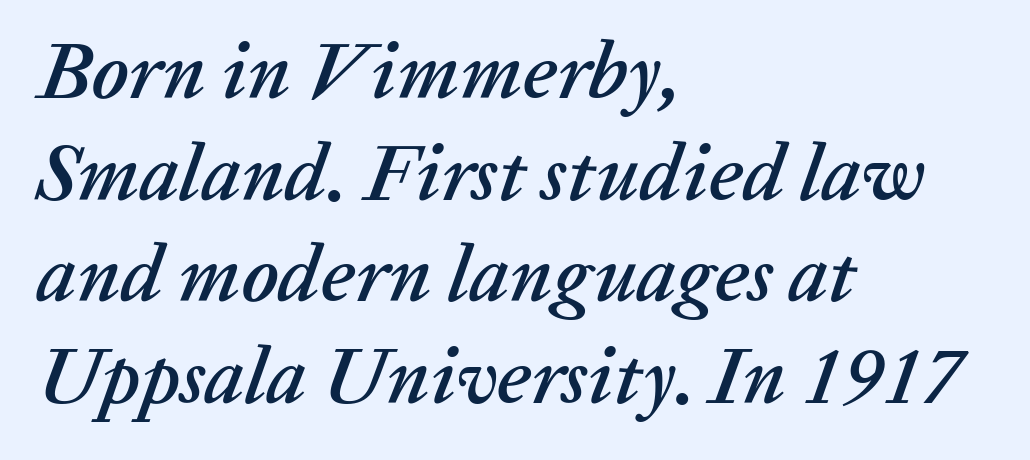
Layout note: lines flush left. The letters sit at their default tracking, neither squeezed nor spread. The rendering uses a moderate line-height, typical for paragraphs. You could not count columns in this text — the font is proportionally spaced. Every character sits at an angle, as italics do.
